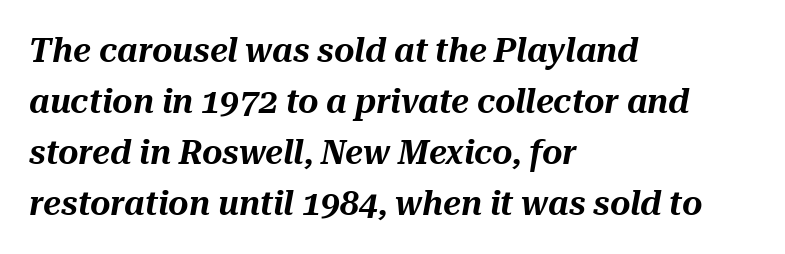
{"italic": "yes", "lean": "right", "slant_degrees": 10, "width": "normal", "stroke_contrast": "medium", "x_height": "medium", "monospaced": "no", "underline": "no", "align": "left", "line_spacing": "normal", "line_spacing_ratio": 1.46, "letter_spacing": "normal", "letter_spacing_em": 0.0, "glyph_px": 35}
